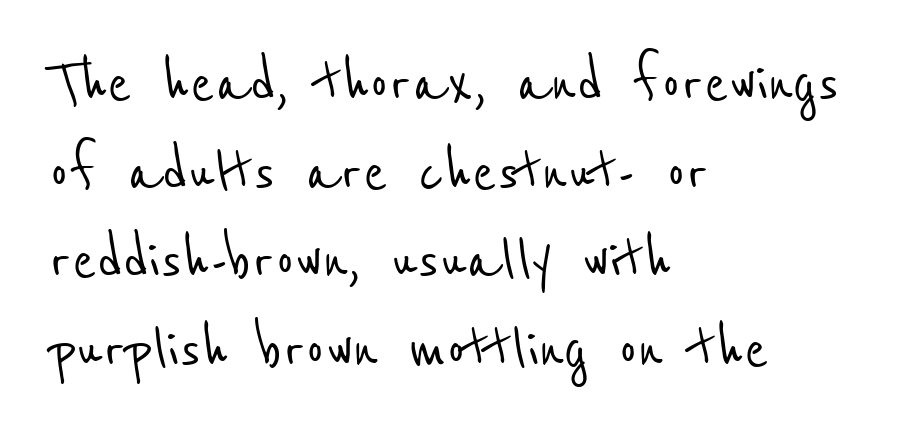
These lines keep a tight, regular rhythm from letter to letter. A typesetter would call this proportional, since set widths differ per character. Rule under the text: the space is simply empty. Unlike a traditional serif, this face leaves its strokes unadorned.
